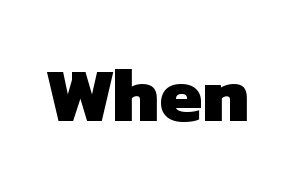
{"serif": "no", "bold": "yes", "weight": "heavy", "width": "normal", "stroke_contrast": "low", "x_height": "medium", "monospaced": "no", "underline": "no", "letter_spacing": "normal", "letter_spacing_em": 0.0, "glyph_px": 77}
